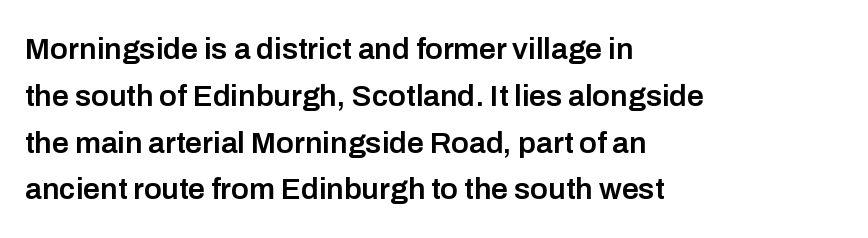
The image shows 30 px semibold sans-serif type, upright; set left-aligned, normal line spacing (1.56x), normal letter spacing, not underlined; low stroke contrast and a medium x-height.
